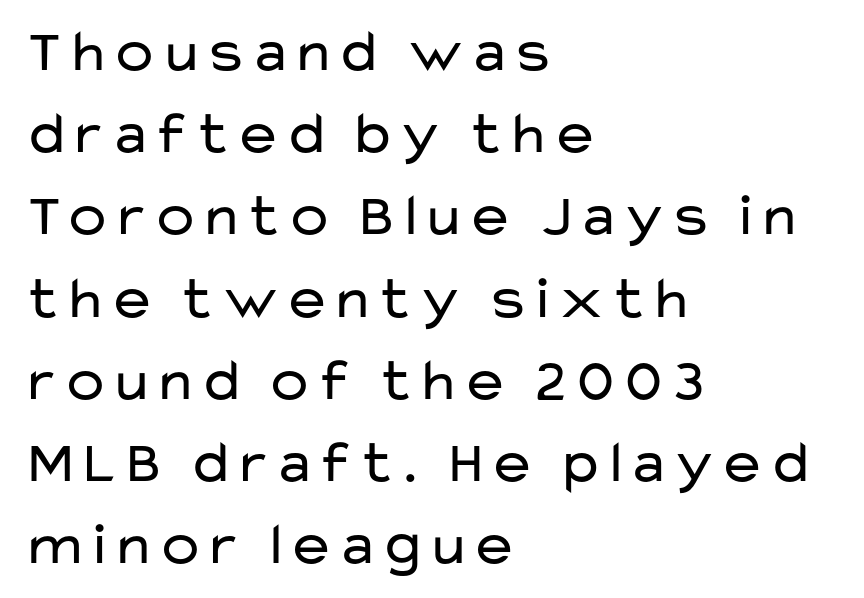
Q: Is the text bold? A: No.
Q: Is the text italic (slanted)? A: No, it is upright.
Q: Is the typeface a serif or a sans-serif typeface? A: Sans-serif.
Q: Is the text underlined? A: No.
Q: How is the paragraph aligned? A: Left-aligned.
Q: Is the spacing between letters normal or unusually wide? A: Normal.
Q: Is the spacing between lines tight, normal or loose? A: Normal.
Q: Width (condensed, normal, or wide)? A: Wide.
Q: Stroke contrast? A: Low.
Q: x-height? A: Medium.
Q: Monospaced? A: No.
